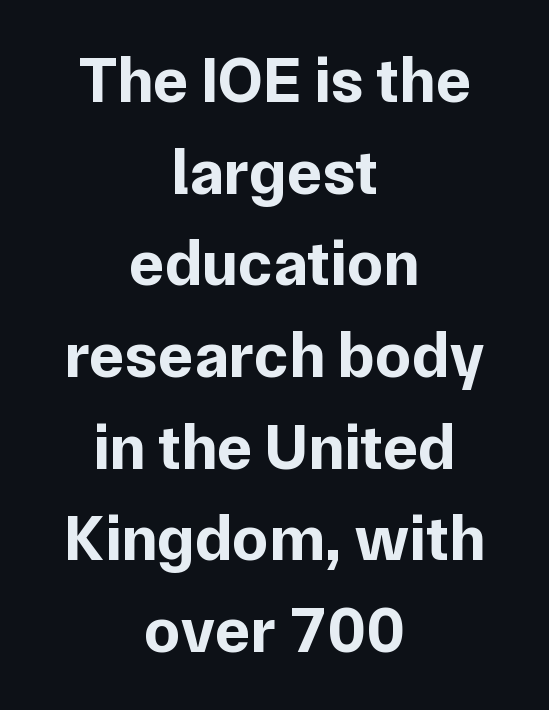
The image shows 65 px bold sans-serif type, upright; set centered, normal line spacing (1.41x), normal letter spacing, not underlined; low stroke contrast and a medium x-height.
